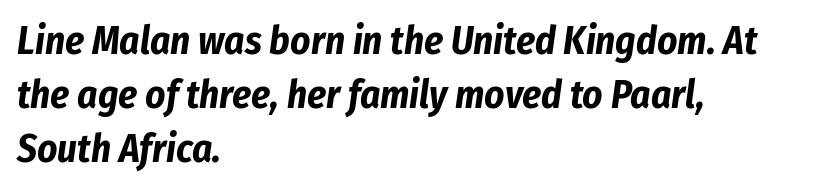
Emphasis-style slanted type is in use. Do the characters align in a grid? No, the font is proportional. Plain, unruled lines of type. The passage shown has conventional tracking throughout.
